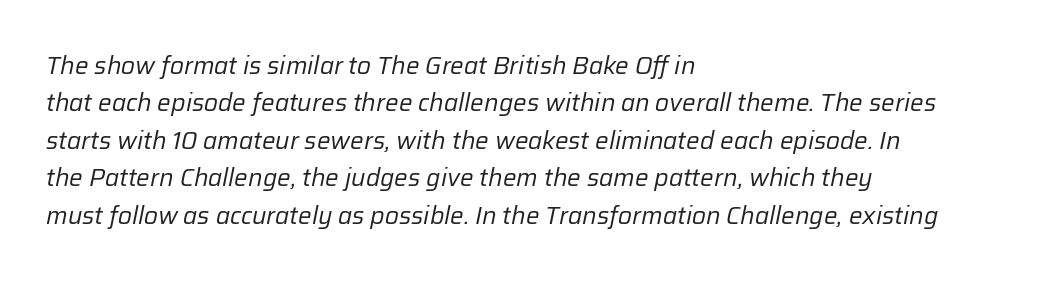
The passage shown leans; its letterforms are oblique. Underline: absent. Inter-character spacing is left at the font's built-in metrics. A quiet, ordinary-to-light weight characterises the typeface.
